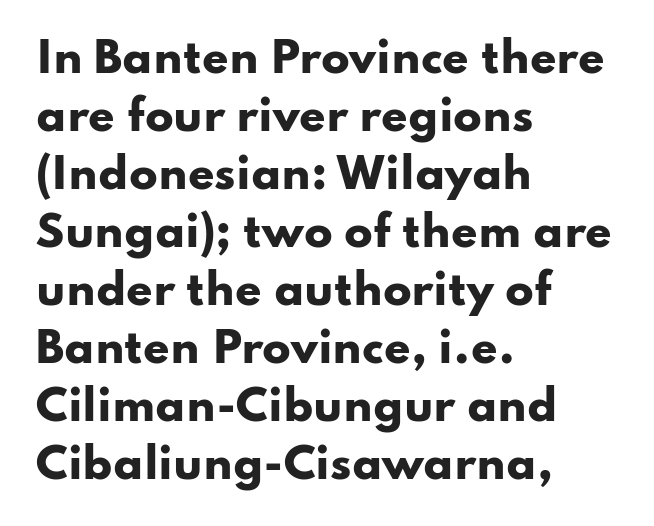
{"serif": "no", "italic": "no", "bold": "yes", "weight": "heavy", "width": "wide", "stroke_contrast": "low", "x_height": "small", "monospaced": "no", "underline": "no", "align": "left", "line_spacing": "normal", "line_spacing_ratio": 1.38, "letter_spacing": "normal", "letter_spacing_em": 0.0, "glyph_px": 42}
